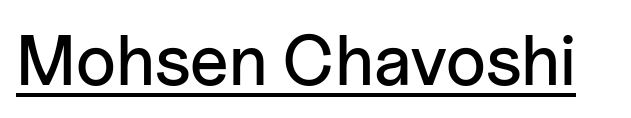
{"serif": "no", "italic": "no", "width": "normal", "stroke_contrast": "low", "x_height": "medium", "monospaced": "no", "underline": "yes", "letter_spacing": "normal", "letter_spacing_em": 0.0, "glyph_px": 71}
